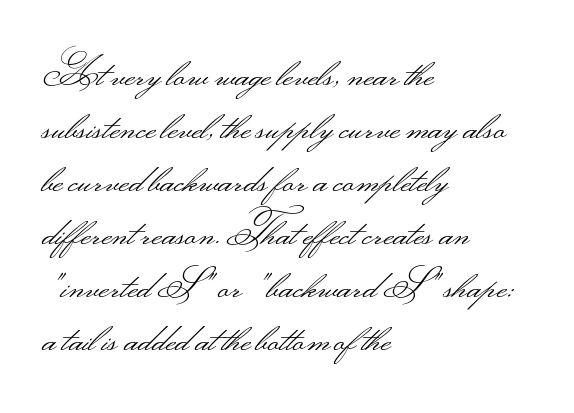
The image shows 39 px light, wide sans-serif type; set left-aligned, normal line spacing (1.36x), normal letter spacing, not underlined; medium stroke contrast.
